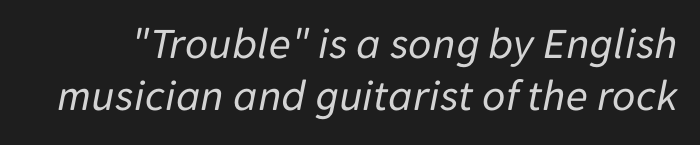
The image shows 45 px regular-weight type, italic (leaning right); set line spacing 1.16x, normal letter spacing, not underlined; low stroke contrast and a medium x-height.
